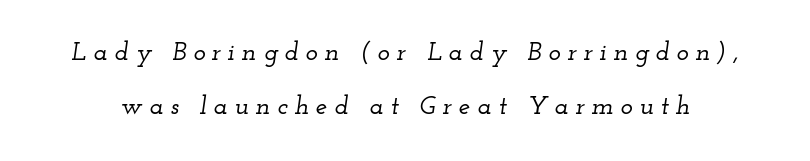
A clean baseline with only descenders dipping below it. Is the type slanted? Yes — the strokes lean at a clear angle. Is the letter spacing exaggerated? Yes — the characters are pushed far apart. The space between consecutive lines is lavish.
